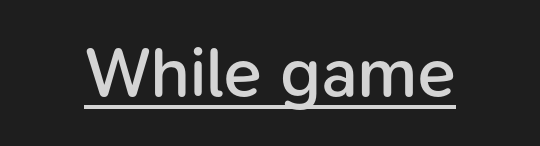
Q: Is the text bold? A: Semi-bold.
Q: Is the text italic (slanted)? A: No, it is upright.
Q: Is the typeface a serif or a sans-serif typeface? A: Sans-serif.
Q: Is the text underlined? A: Yes.
Q: Is the spacing between letters normal or unusually wide? A: Normal.
Q: Width (condensed, normal, or wide)? A: Normal.
Q: Stroke contrast? A: Low.
Q: x-height? A: Medium.
Q: Monospaced? A: No.
